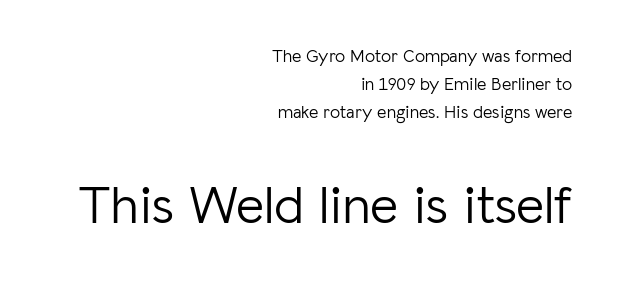
The image shows 54 px light sans-serif type, upright; set right-aligned, normal line spacing (1.55x), normal letter spacing, not underlined; the second (bottom) block is 3.0x larger; low stroke contrast and a medium x-height.
